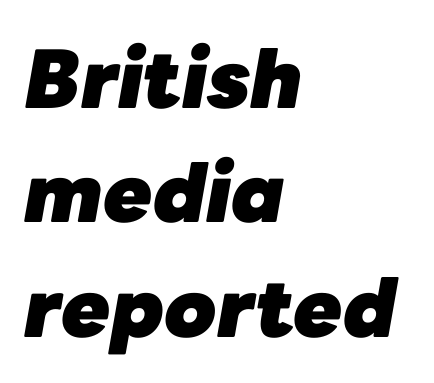
{"italic": "yes", "lean": "right", "slant_degrees": 10, "bold": "yes", "weight": "heavy", "width": "normal", "stroke_contrast": "low", "x_height": "medium", "monospaced": "no", "underline": "no", "align": "left", "line_spacing": "normal", "line_spacing_ratio": 1.43, "letter_spacing": "normal", "letter_spacing_em": 0.0, "glyph_px": 80}
